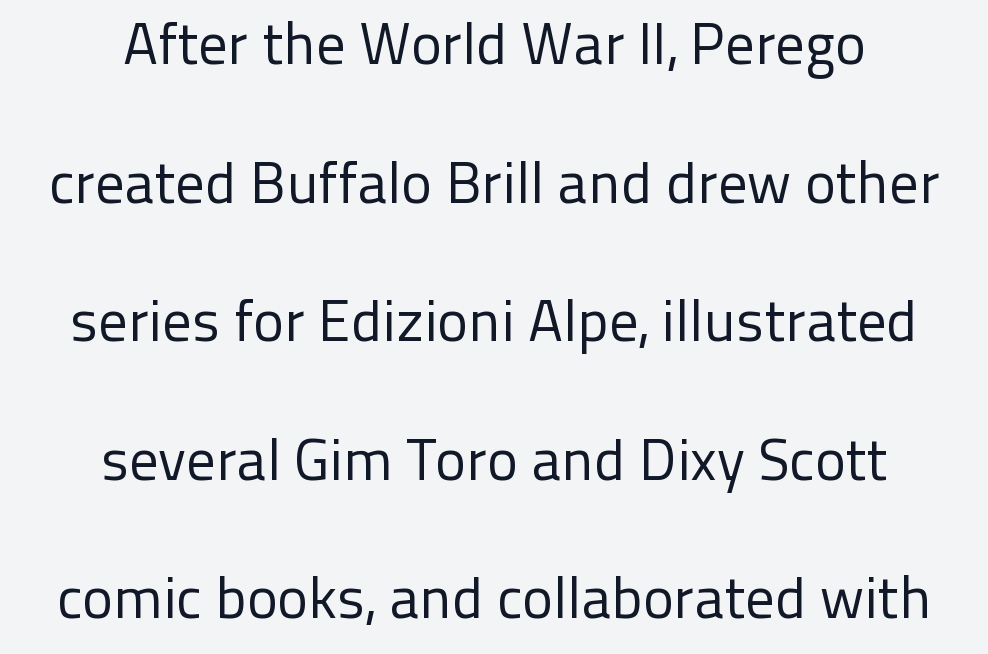
{"serif": "no", "italic": "no", "bold": "no", "weight": "regular", "width": "normal", "stroke_contrast": "low", "x_height": "medium", "monospaced": "no", "underline": "no", "align": "center", "line_spacing": "loose", "line_spacing_ratio": 2.39, "letter_spacing": "normal", "letter_spacing_em": 0.0, "glyph_px": 58}
